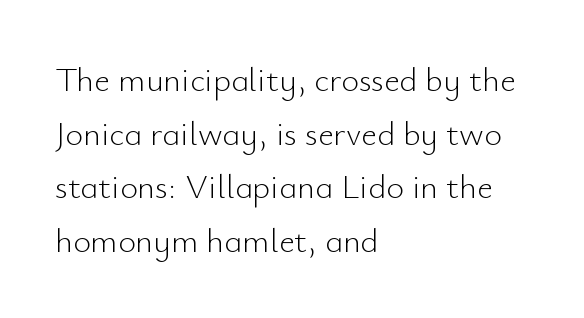
Leading: standard. No feet cap the strokes, marking this as sans-serif type. This reads as an unemphasized weight, regular at the heaviest. The rag falls on the right side of this text block. Varying glyph widths throughout — classic text-font behaviour.
